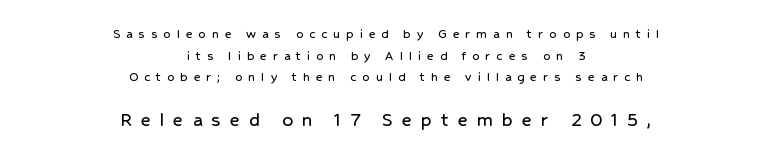
The image shows 21 px text type, upright; set centered, normal line spacing (1.54x), unusually wide letter spacing (+0.43 em), not underlined; the second (bottom) block is 1.5x larger.
